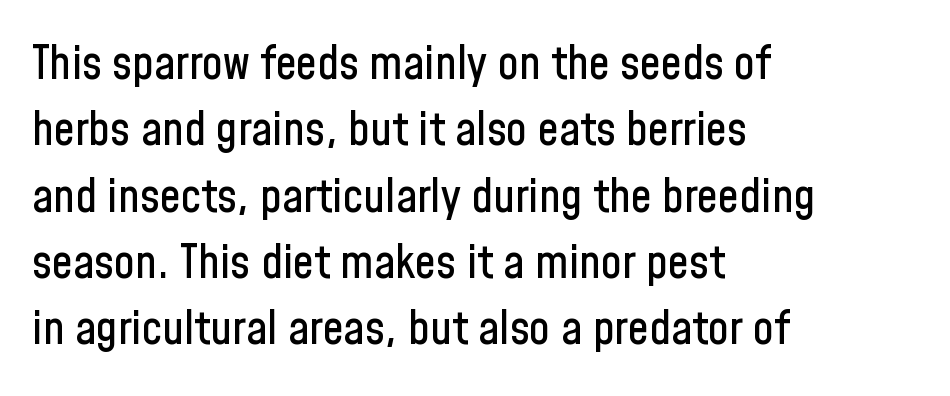
{"serif": "no", "italic": "no", "width": "condensed", "stroke_contrast": "low", "x_height": "medium", "monospaced": "no", "underline": "no", "align": "left", "line_spacing": "normal", "line_spacing_ratio": 1.41, "letter_spacing": "normal", "letter_spacing_em": 0.0, "glyph_px": 47}
